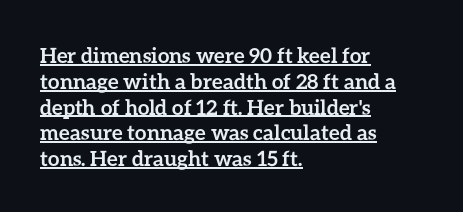
The image shows 21 px bold type, upright; set left-aligned, line spacing 1.23x, normal letter spacing, underlined.
